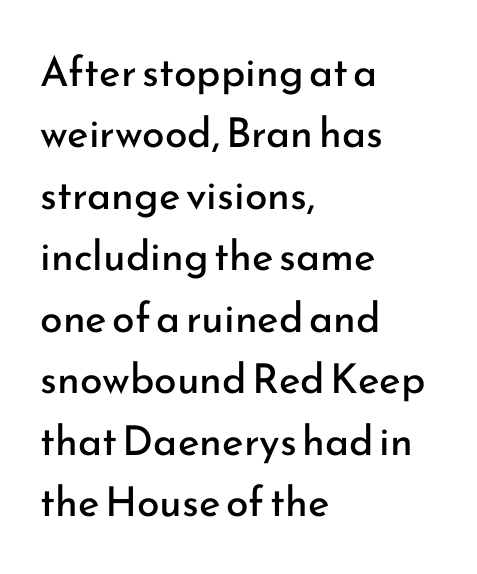
The image shows 41 px regular-weight sans-serif type, upright; set left-aligned, normal line spacing (1.5x), normal letter spacing, not underlined; low stroke contrast and a small x-height.
